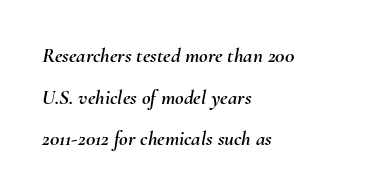
The image shows 21 px text type, italic (leaning right); set left-aligned, loose line spacing (1.98x), normal letter spacing, not underlined.
